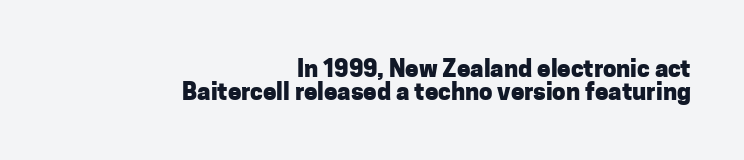
{"italic": "no", "bold": "yes", "underline": "no", "align": "right", "line_spacing": "tight", "line_spacing_ratio": 0.97, "letter_spacing": "normal", "letter_spacing_em": 0.0, "glyph_px": 24}
